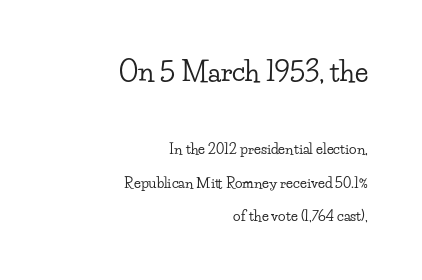
Visually the block forms a straight wall on the right and a jagged coastline on the left. Characters follow at the spacing the type designer built in. Vertically, the passage feels expansive, rows floating well apart. When letters stand straight like this, we call the style roman or upright.
